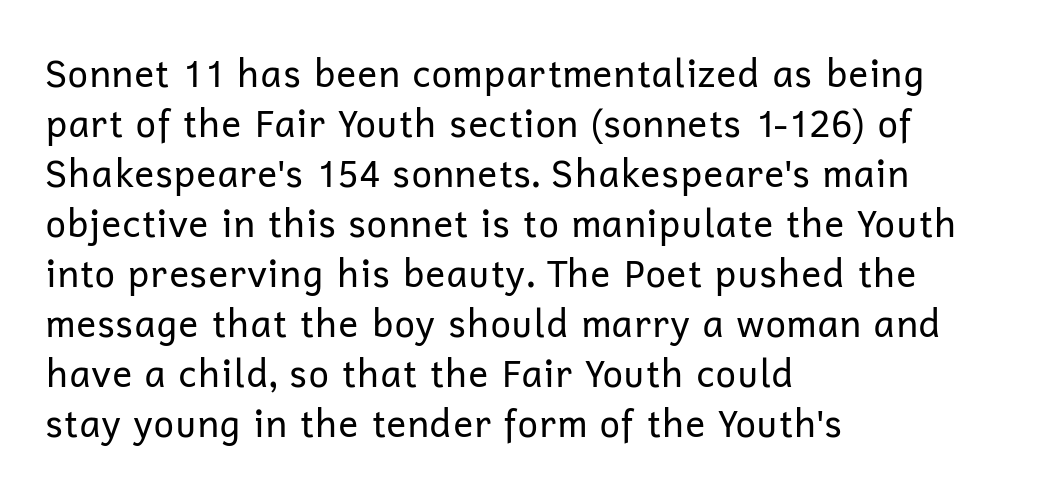
The image shows 37 px regular-weight sans-serif type, upright; set left-aligned, normal line spacing (1.35x), normal letter spacing, not underlined; low stroke contrast and a medium x-height.
